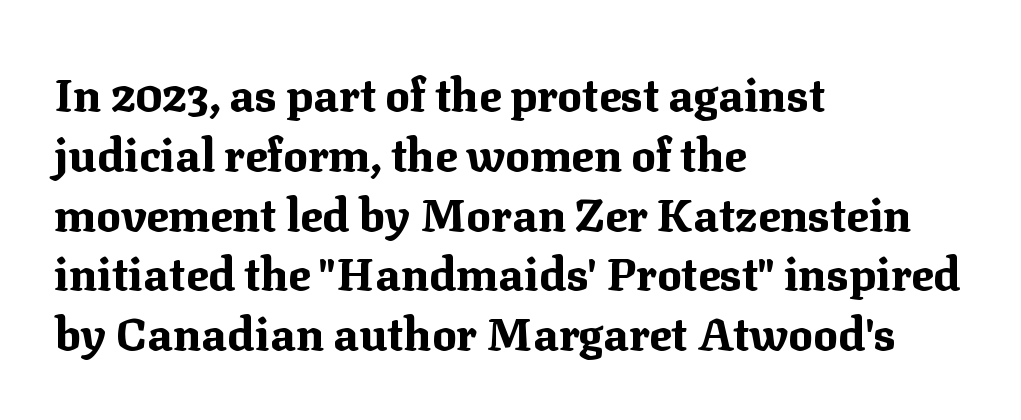
{"serif": "yes", "italic": "no", "bold": "yes", "weight": "bold", "width": "normal", "stroke_contrast": "medium", "x_height": "medium", "monospaced": "no", "underline": "no", "align": "left", "line_spacing": "normal", "line_spacing_ratio": 1.3, "letter_spacing": "normal", "letter_spacing_em": 0.0, "glyph_px": 46}
